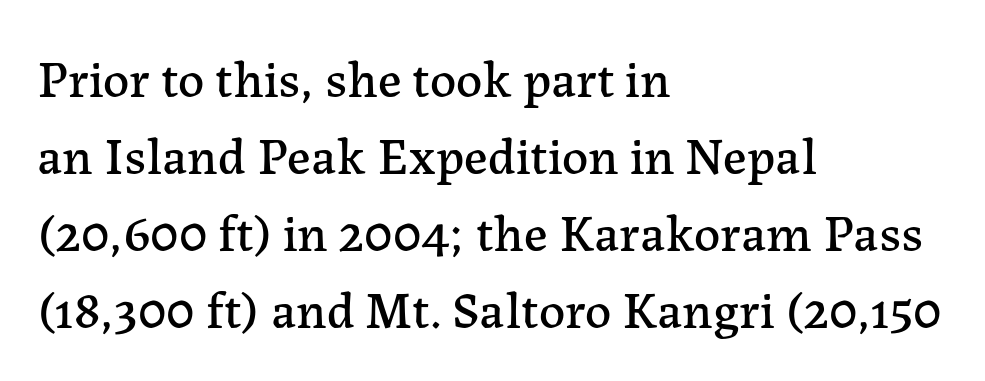
The image shows 52 px serif type, upright; set left-aligned, normal line spacing (1.48x), normal letter spacing, not underlined; low stroke contrast and a medium x-height.
